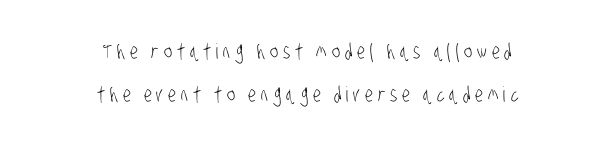
The image shows 21 px text type; set centered, loose line spacing (2.04x), unusually wide letter spacing (+0.23 em), not underlined.
